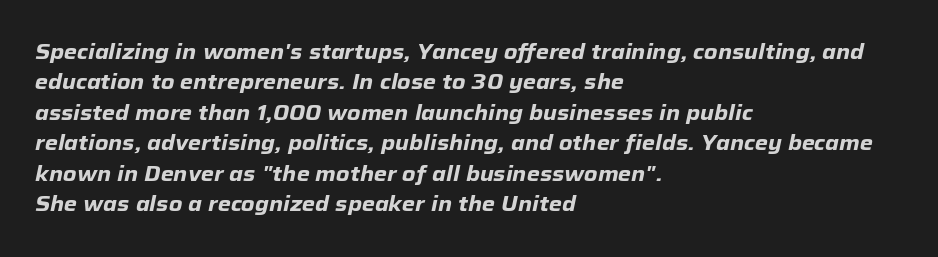
Q: Is the text bold? A: Yes.
Q: Is the text italic (slanted)? A: Yes, it leans right by about 12 degrees.
Q: Is the text underlined? A: No.
Q: How is the paragraph aligned? A: Left-aligned.
Q: Is the spacing between letters normal or unusually wide? A: Normal.
Q: Is the spacing between lines tight, normal or loose? A: Normal.
